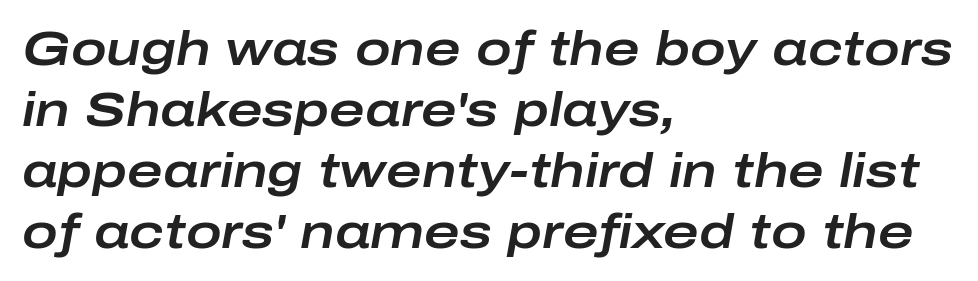
Every row of glyphs begins at an identical x-position on the left. The rendering applies a slant to the glyphs. Observe the ordinary spacing: letters are neighbours, not strangers. Descenders are the only things crossing below the line.
